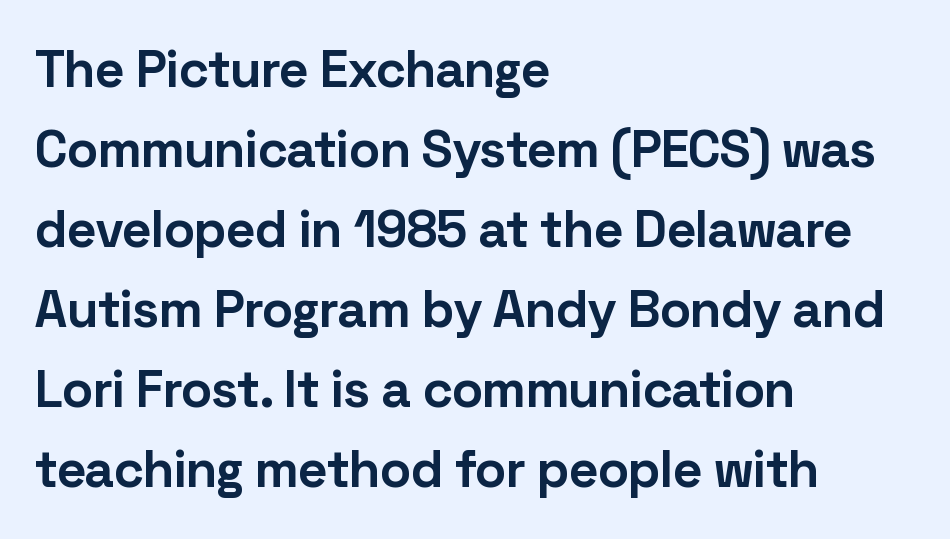
{"serif": "no", "italic": "no", "bold": "yes", "weight": "bold", "width": "normal", "stroke_contrast": "low", "x_height": "medium", "monospaced": "no", "underline": "no", "align": "left", "line_spacing": "normal", "line_spacing_ratio": 1.54, "letter_spacing": "normal", "letter_spacing_em": 0.0, "glyph_px": 52}
